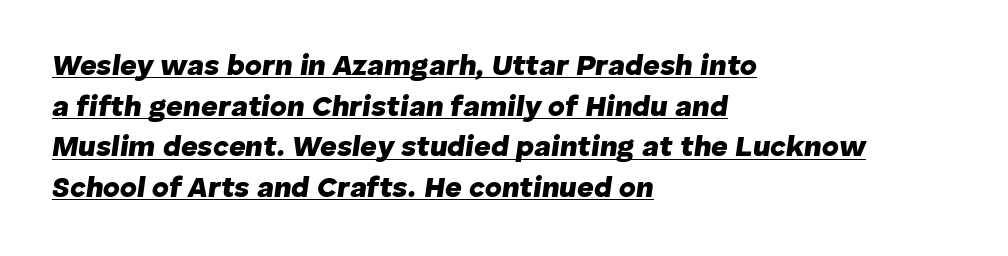
{"italic": "yes", "lean": "right", "slant_degrees": 8, "bold": "yes", "weight": "heavy", "width": "normal", "stroke_contrast": "low", "x_height": "medium", "monospaced": "no", "underline": "yes", "align": "left", "line_spacing": "normal", "line_spacing_ratio": 1.4, "letter_spacing": "normal", "letter_spacing_em": 0.0, "glyph_px": 29}
